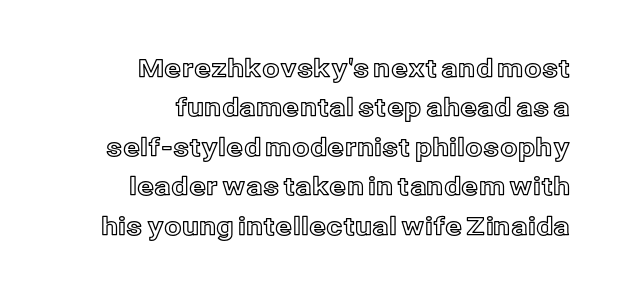
Q: Is the text italic (slanted)? A: No, it is upright.
Q: Is the text underlined? A: No.
Q: How is the paragraph aligned? A: Right-aligned.
Q: Is the spacing between letters normal or unusually wide? A: Normal.
Q: Is the spacing between lines tight, normal or loose? A: Normal.
